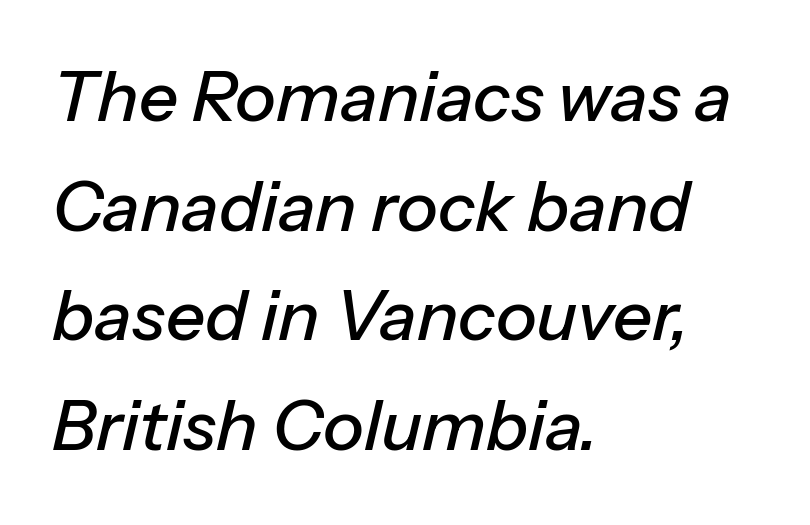
Note the varied advance widths — an 'i' is clearly narrower than an 'm'. These lines keep a tight, regular rhythm from letter to letter. Line beginnings align vertically; line endings do not. What's the leading like? Ordinary, nothing unusual.
